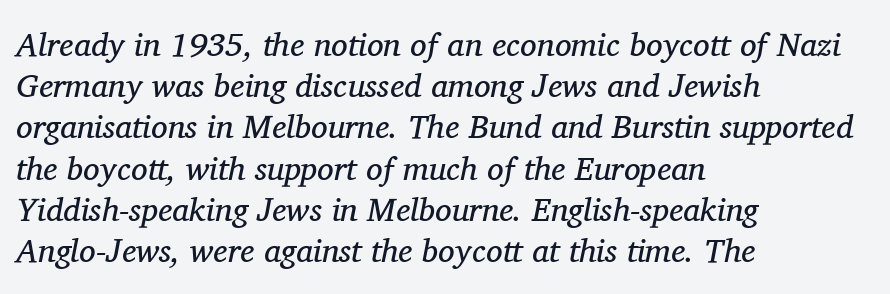
{"serif": "yes", "italic": "yes", "lean": "right", "slant_degrees": 11, "bold": "no", "weight": "regular", "width": "normal", "stroke_contrast": "medium", "x_height": "medium", "monospaced": "no", "underline": "no", "align": "left", "line_spacing": "normal", "line_spacing_ratio": 1.25, "letter_spacing": "normal", "letter_spacing_em": 0.0, "glyph_px": 33}
